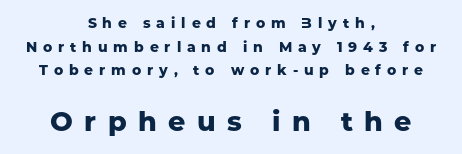
No italicization has been applied; the sample stays upright. The emphasis by scale lands on block number two, below. The line-height multiplier appears to be the usual default. Plain, unruled lines of type. Line starts and ends both wander, symmetrically.
